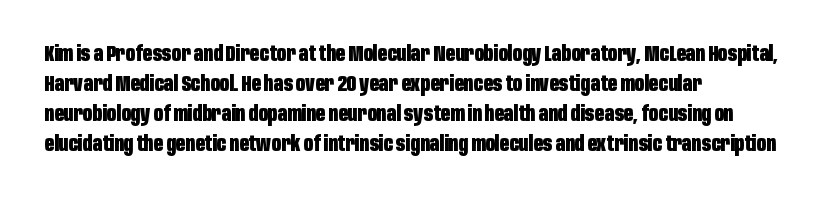
The font's upright variant was chosen for this text. These lines keep a tight, regular rhythm from letter to letter. Notice how thick the strokes are: this is what a full bold looks like. These lines sit exactly where default settings would place them.
